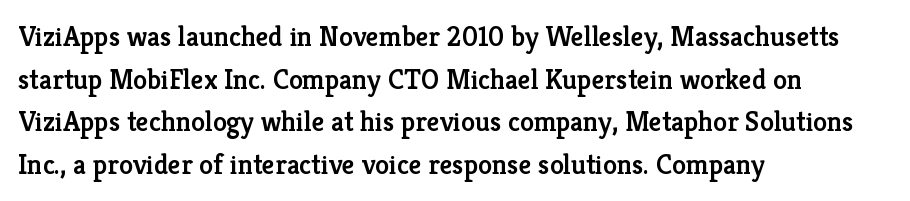
The image shows 28 px semibold serif type, upright; set left-aligned, normal line spacing (1.52x), normal letter spacing, not underlined; low stroke contrast and a medium x-height.
